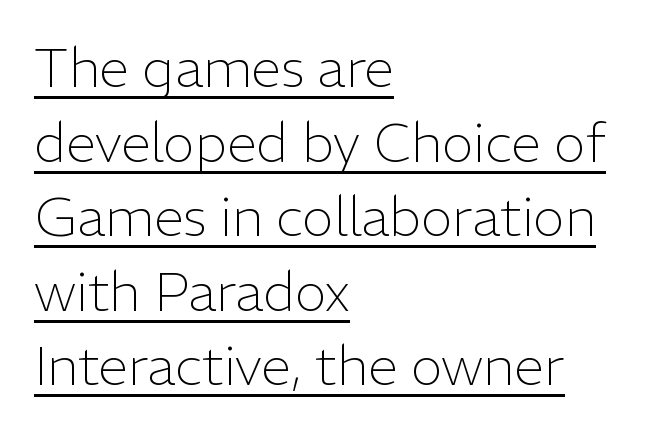
The rendering uses the underline text-decoration. Look at the bottom of the vertical strokes: they stop flat, with no serifs. Note the varied advance widths — an 'i' is clearly narrower than an 'm'. Unlike italic type, these characters show no tilt at all.
